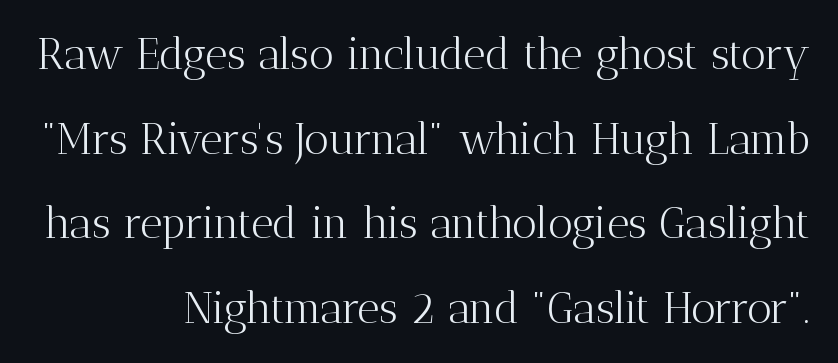
The space directly below the letters is spotless. Posture: vertical. The rendering shows small feet on the letterforms — a serif design. These glyphs show unthickened strokes, regular width or finer.
